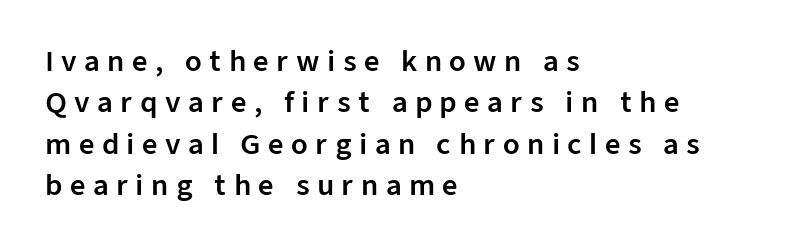
Q: Is the text italic (slanted)? A: No, it is upright.
Q: Is the text underlined? A: No.
Q: How is the paragraph aligned? A: Left-aligned.
Q: Is the spacing between letters normal or unusually wide? A: Unusually wide.
Q: Is the spacing between lines tight, normal or loose? A: Normal.
